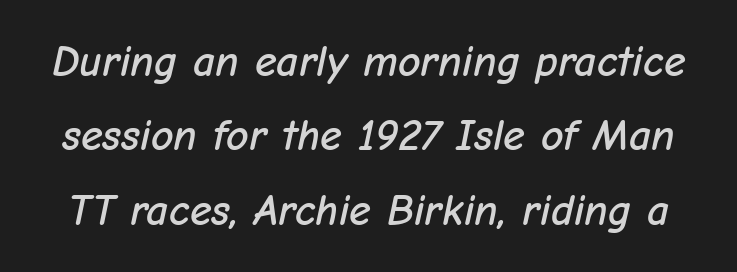
Interline gaps are of average width in this sample. Look at the tracking — it's just the regular setting, nothing added. The baseline area is clear. The whole block is typeset with a tilt. Think of a printed novel: that variable character pitch is what you see here.
